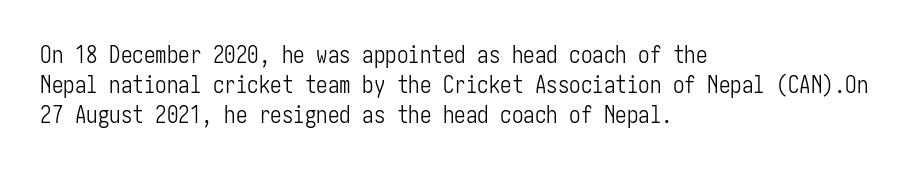
{"italic": "no", "bold": "no", "underline": "no", "align": "left", "line_spacing": "normal", "line_spacing_ratio": 1.3, "letter_spacing": "normal", "letter_spacing_em": 0.0, "glyph_px": 23}
